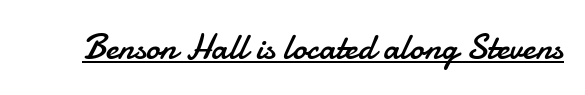
{"serif": "no", "bold": "no", "weight": "regular", "width": "normal", "stroke_contrast": "low", "x_height": "small", "monospaced": "no", "underline": "yes", "letter_spacing": "normal", "letter_spacing_em": 0.0, "glyph_px": 36}
